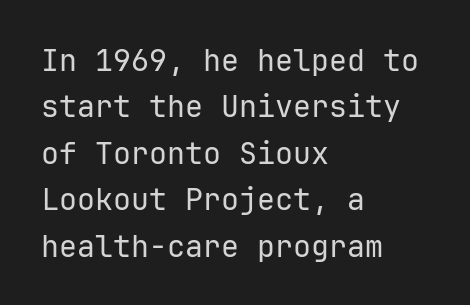
The image shows 30 px regular-weight sans-serif type, upright, monospaced; set left-aligned, normal line spacing (1.55x), normal letter spacing, not underlined; low stroke contrast and a medium x-height.
